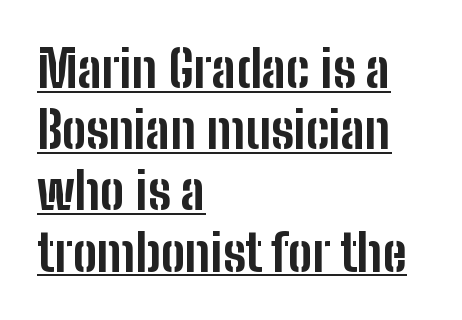
The image shows 51 px bold, condensed sans-serif type, upright; set left-aligned, line spacing 1.2x, normal letter spacing, underlined; low stroke contrast and a medium x-height.
